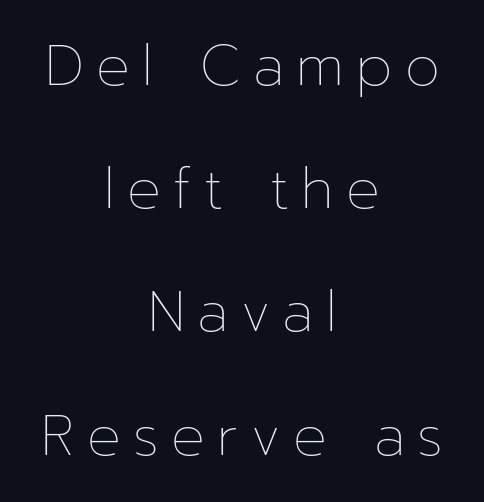
The image shows 56 px thin type, upright; set centered, loose line spacing (2.2x), unusually wide letter spacing (+0.22 em), not underlined; low stroke contrast and a medium x-height.
